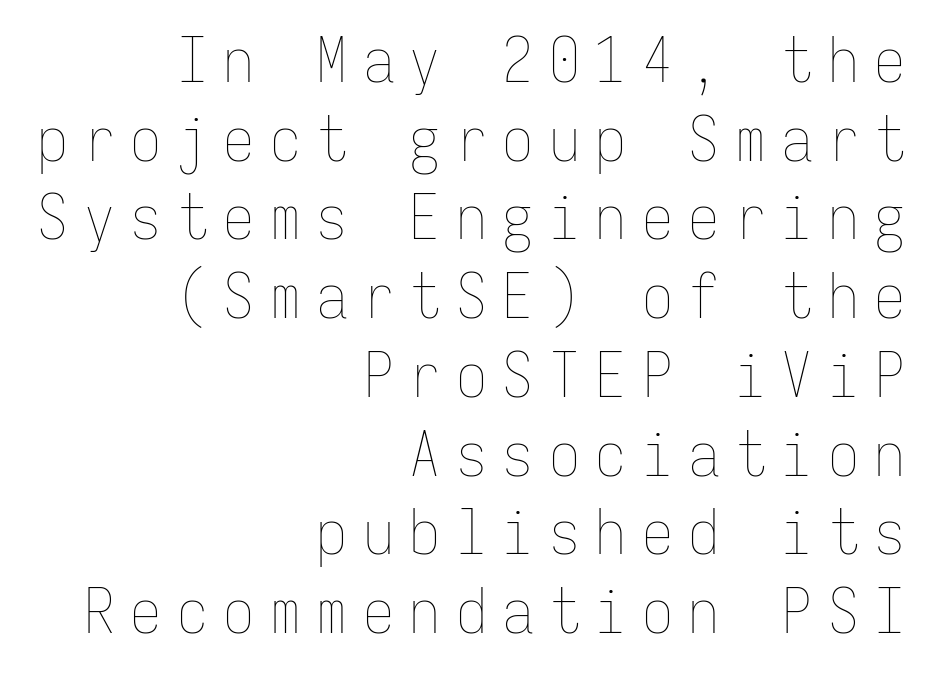
Q: Is the text bold? A: No.
Q: Is the text italic (slanted)? A: No, it is upright.
Q: Is the text underlined? A: No.
Q: How is the paragraph aligned? A: Right-aligned.
Q: Is the spacing between letters normal or unusually wide? A: Unusually wide.
Q: Is the spacing between lines tight, normal or loose? A: Normal.
Q: Width (condensed, normal, or wide)? A: Condensed.
Q: Stroke contrast? A: Low.
Q: x-height? A: Medium.
Q: Monospaced? A: Yes.
